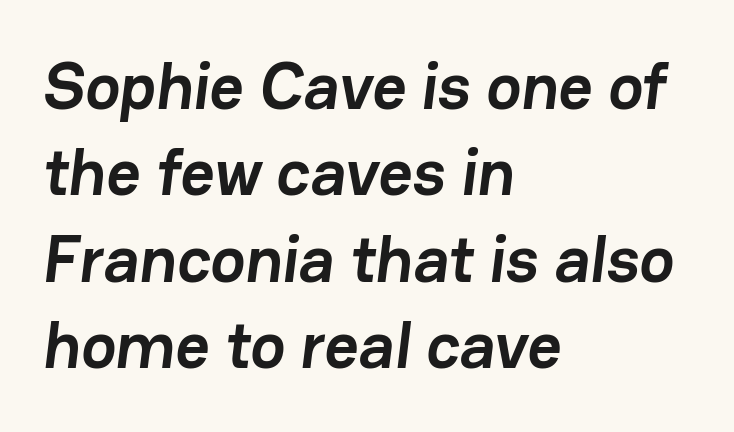
{"serif": "no", "bold": "yes", "weight": "semibold", "width": "normal", "stroke_contrast": "low", "x_height": "medium", "monospaced": "no", "underline": "no", "align": "left", "line_spacing": "normal", "line_spacing_ratio": 1.31, "letter_spacing": "normal", "letter_spacing_em": 0.0, "glyph_px": 66}
